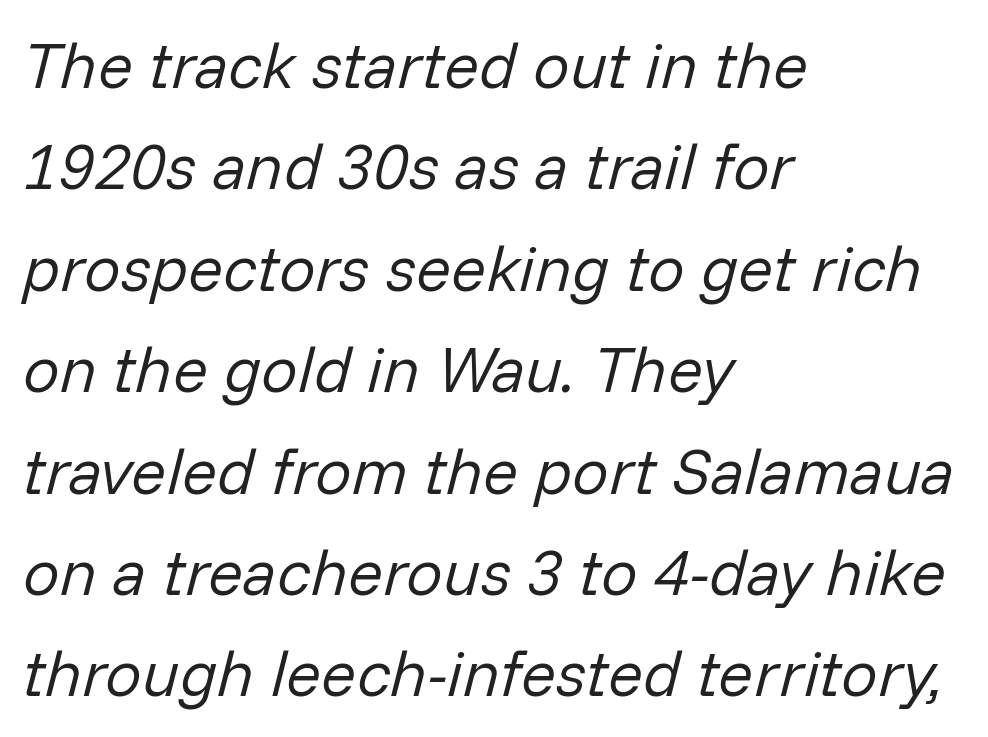
Notice how descenders clear the ascenders below comfortably — that's standard leading. Beneath every word, the page is bare. A light-to-regular cut is what we see here. Compared with typical body copy, the letter spacing here is the same. Every character sits at an angle, as italics do. These lines are set flush left with a ragged right edge.
